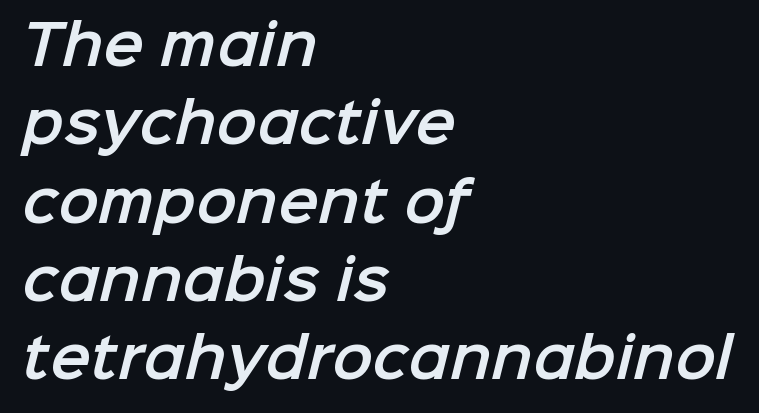
{"serif": "no", "width": "normal", "stroke_contrast": "low", "x_height": "medium", "monospaced": "no", "underline": "no", "align": "left", "line_spacing": "normal", "line_spacing_ratio": 1.45, "letter_spacing": "normal", "letter_spacing_em": 0.0, "glyph_px": 54}
